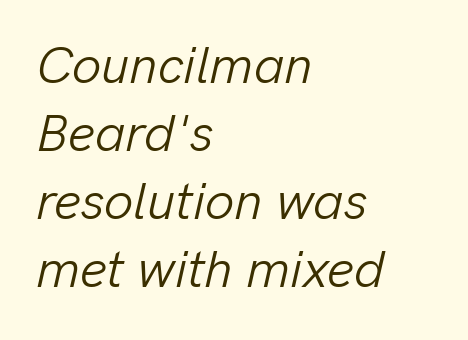
Q: Is the text bold? A: No.
Q: Is the text italic (slanted)? A: Yes, it leans right by about 13 degrees.
Q: Is the text underlined? A: No.
Q: How is the paragraph aligned? A: Left-aligned.
Q: Is the spacing between letters normal or unusually wide? A: Normal.
Q: Is the spacing between lines tight, normal or loose? A: Normal.
Q: Width (condensed, normal, or wide)? A: Normal.
Q: Stroke contrast? A: Low.
Q: x-height? A: Medium.
Q: Monospaced? A: No.
